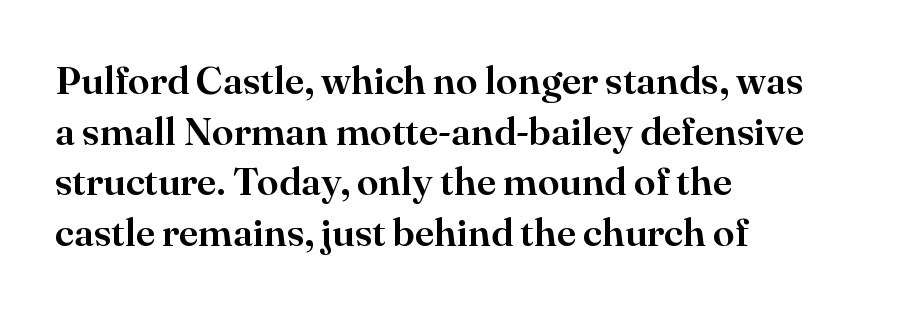
Q: Is the text italic (slanted)? A: No, it is upright.
Q: Is the typeface a serif or a sans-serif typeface? A: Serif.
Q: Is the text underlined? A: No.
Q: How is the paragraph aligned? A: Left-aligned.
Q: Is the spacing between letters normal or unusually wide? A: Normal.
Q: Is the spacing between lines tight, normal or loose? A: Normal.
Q: Width (condensed, normal, or wide)? A: Normal.
Q: Stroke contrast? A: High.
Q: x-height? A: Small.
Q: Monospaced? A: No.
